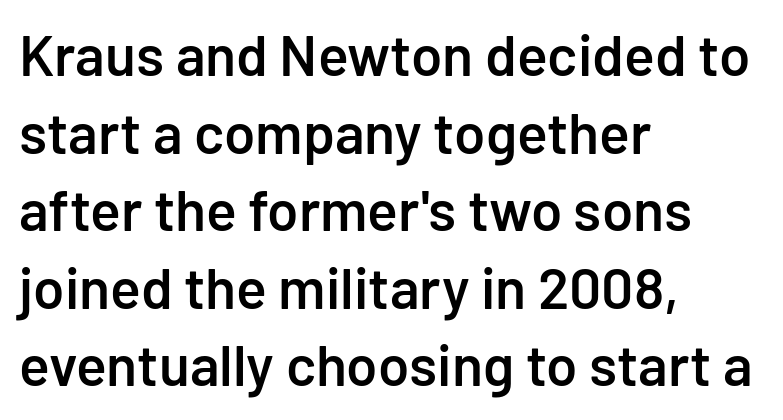
{"serif": "no", "italic": "no", "bold": "semi", "weight": "semibold", "width": "normal", "stroke_contrast": "low", "x_height": "medium", "monospaced": "no", "underline": "no", "align": "left", "line_spacing": "normal", "line_spacing_ratio": 1.36, "letter_spacing": "normal", "letter_spacing_em": 0.0, "glyph_px": 57}
